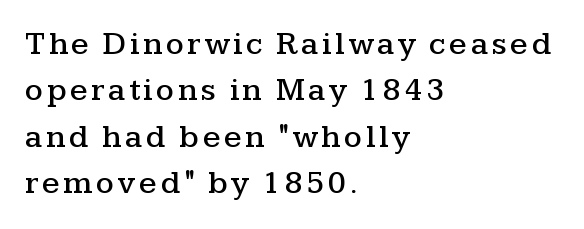
Q: Is the text italic (slanted)? A: No, it is upright.
Q: Is the typeface a serif or a sans-serif typeface? A: Serif.
Q: Is the text underlined? A: No.
Q: How is the paragraph aligned? A: Left-aligned.
Q: Is the spacing between lines tight, normal or loose? A: Normal.
Q: Width (condensed, normal, or wide)? A: Wide.
Q: Stroke contrast? A: Medium.
Q: x-height? A: Medium.
Q: Monospaced? A: No.
